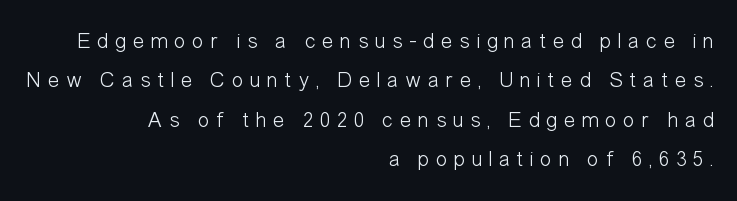
The image shows 22 px text type, upright; set right-aligned, line spacing 1.79x, unusually wide letter spacing (+0.29 em), not underlined.
